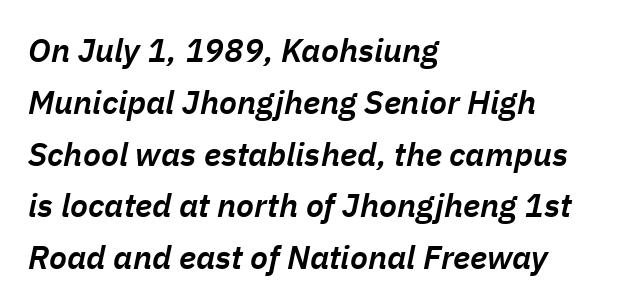
The image shows 33 px semibold type, italic (leaning right); set left-aligned, normal line spacing (1.57x), normal letter spacing, not underlined; low stroke contrast and a medium x-height.
